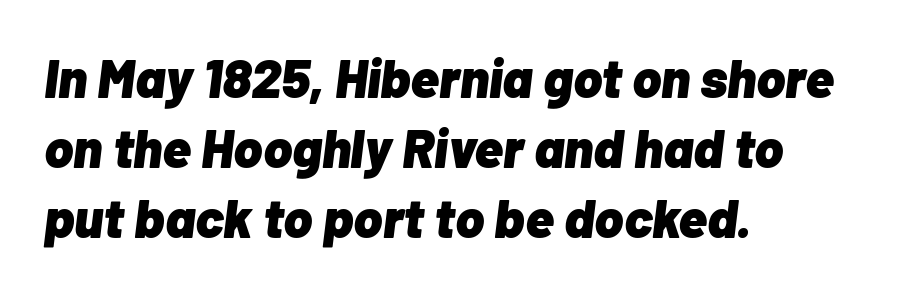
{"italic": "yes", "lean": "right", "slant_degrees": 7, "bold": "yes", "weight": "heavy", "width": "normal", "stroke_contrast": "low", "x_height": "medium", "monospaced": "no", "underline": "no", "align": "left", "line_spacing": "normal", "line_spacing_ratio": 1.3, "letter_spacing": "normal", "letter_spacing_em": 0.0, "glyph_px": 54}
